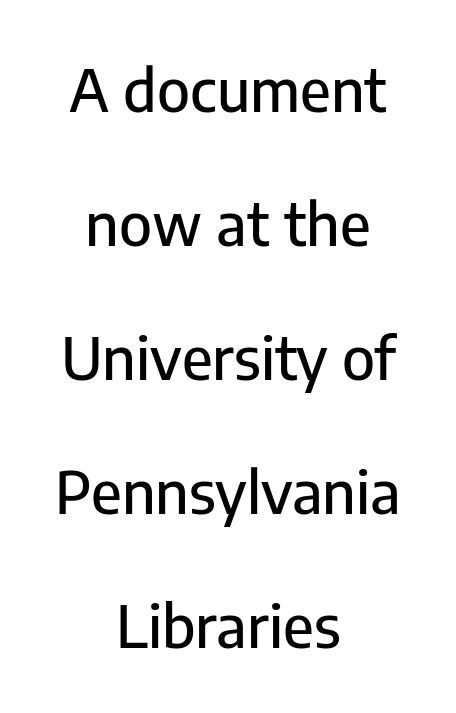
The image shows 58 px sans-serif type, upright; set centered, loose line spacing (2.31x), normal letter spacing, not underlined; low stroke contrast and a medium x-height.
